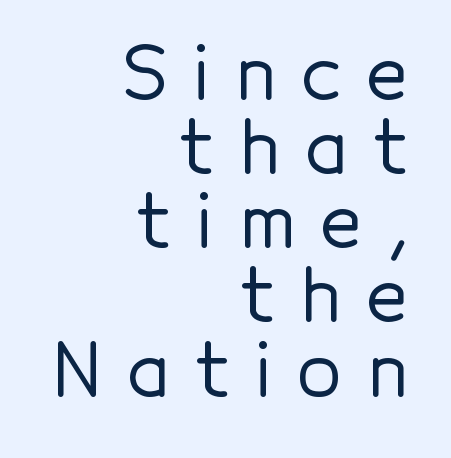
Q: Is the text italic (slanted)? A: No, it is upright.
Q: Is the typeface a serif or a sans-serif typeface? A: Sans-serif.
Q: Is the text underlined? A: No.
Q: How is the paragraph aligned? A: Right-aligned.
Q: Is the spacing between letters normal or unusually wide? A: Unusually wide.
Q: Is the spacing between lines tight, normal or loose? A: Tight.
Q: Width (condensed, normal, or wide)? A: Normal.
Q: x-height? A: Medium.
Q: Monospaced? A: No.
